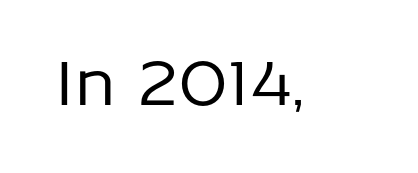
The rendering keeps characters at their native spacing. Style check: upright. The passage shown is typed in a proportional face where columns would drift. The text was rendered using a sans face with plain stroke endings.
